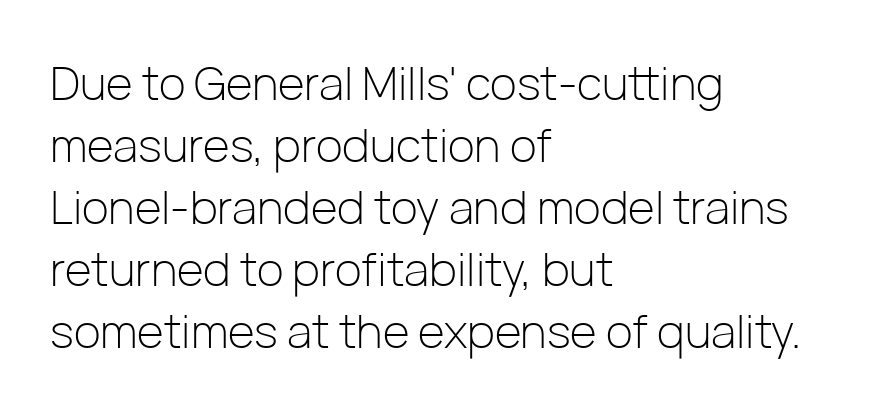
The image shows 46 px light sans-serif type, upright; set left-aligned, normal line spacing (1.35x), normal letter spacing, not underlined; low stroke contrast and a medium x-height.
